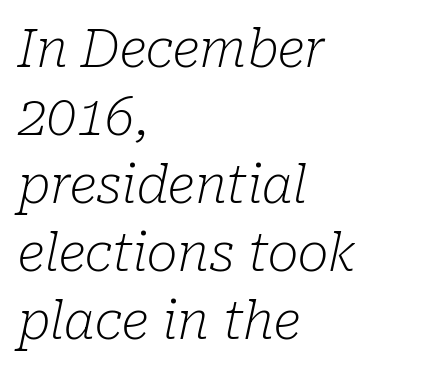
Yep, those are serifs on the letters. Alignment: flush left. Quick note: underline off. Is the type heavy? It reads as light-to-regular instead.
